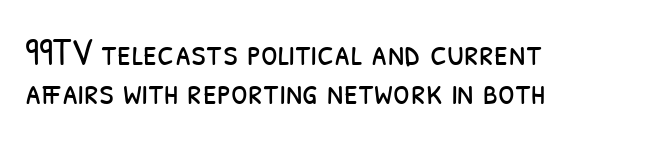
Q: Is the text bold? A: No.
Q: Is the typeface a serif or a sans-serif typeface? A: Sans-serif.
Q: Is the text underlined? A: No.
Q: How is the paragraph aligned? A: Left-aligned.
Q: Is the spacing between letters normal or unusually wide? A: Normal.
Q: Is the spacing between lines tight, normal or loose? A: Tight.
Q: Width (condensed, normal, or wide)? A: Condensed.
Q: Stroke contrast? A: Low.
Q: x-height? A: Medium.
Q: Monospaced? A: No.
